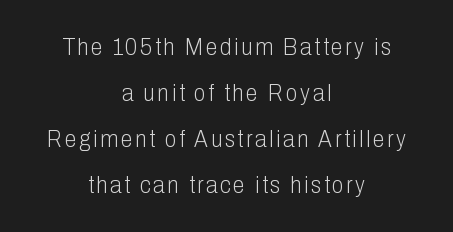
The image shows 24 px text type, upright; set centered, loose line spacing (1.91x), not underlined.
